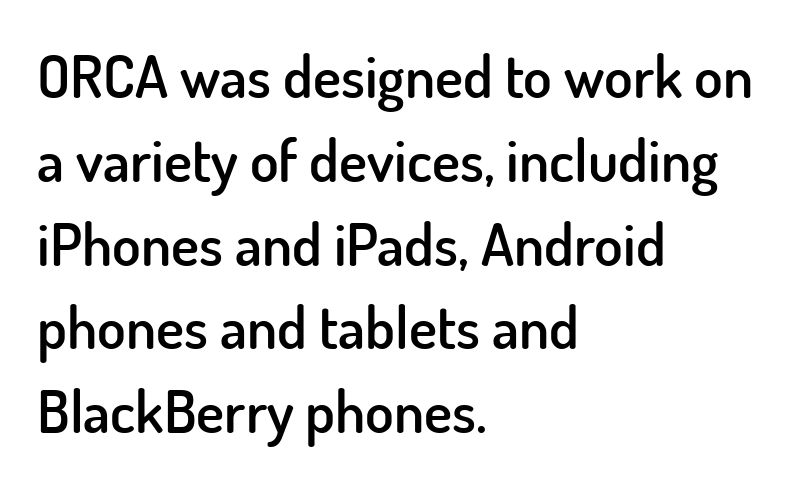
How would I describe the line gaps? Plain and ordinary. Students, this is semibold: more ink than regular, less than bold. The lettering stays uniformly vertical, giving the passage a roman look. Each line starts at the same left margin while the right side varies. The text was rendered using a sans face with plain stroke endings.
